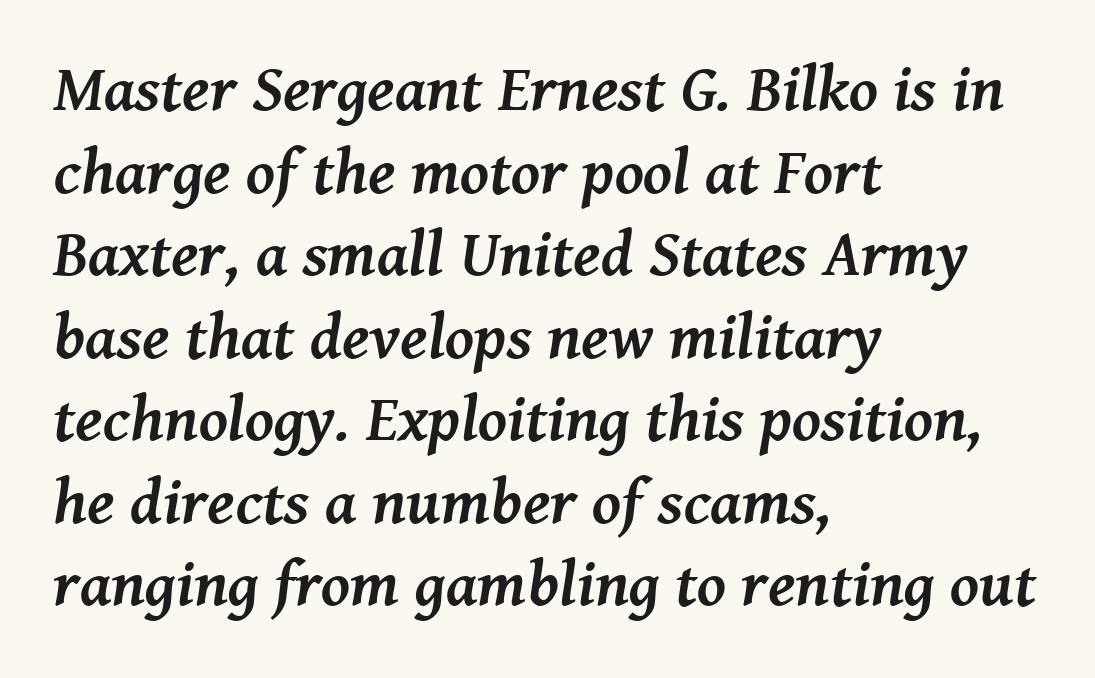
Only glyphs here, with clear space below each row. Think of a printed novel: that variable character pitch is what you see here. Old-style or modern, the face here clearly has serifs. The compositor pushed each line to the left boundary. Plenty of ink on the page — the face is bold.
